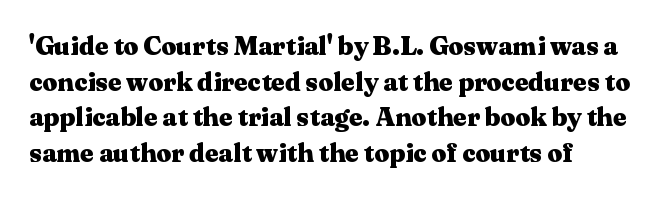
The typography opts for an upright posture over an oblique one. Does extra space separate the letters? No, they use regular spacing. Horizontal bands of white between lines are of average thickness. I'd describe the lettering as bold — thick and assertive. Check under the words: just untouched page.
